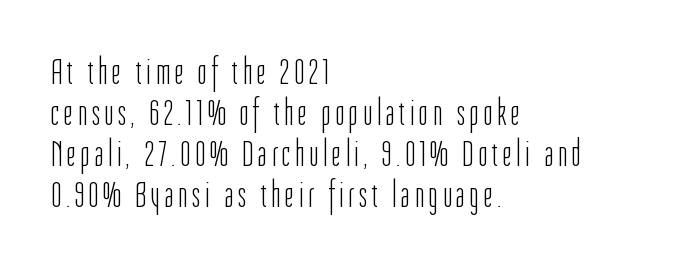
Rule under the text: the space is simply empty. Italic: no, the glyphs are upright roman. A light-to-regular cut is what we see here. Proportional: the letters do not fall into vertical columns. Does the copy run flush right? No — it runs flush left.
